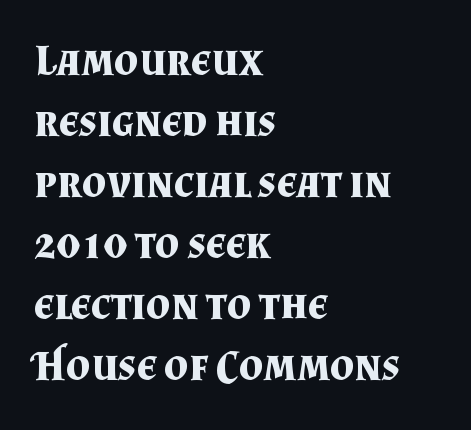
{"serif": "yes", "italic": "no", "bold": "yes", "weight": "bold", "width": "normal", "stroke_contrast": "medium", "x_height": "small", "monospaced": "no", "underline": "no", "align": "left", "line_spacing": "normal", "line_spacing_ratio": 1.42, "letter_spacing": "normal", "letter_spacing_em": 0.0, "glyph_px": 43}
